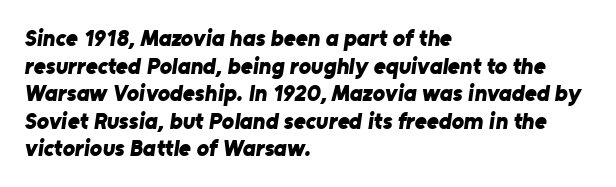
The image shows 23 px bold type; set left-aligned, line spacing 1.2x, normal letter spacing, not underlined.
